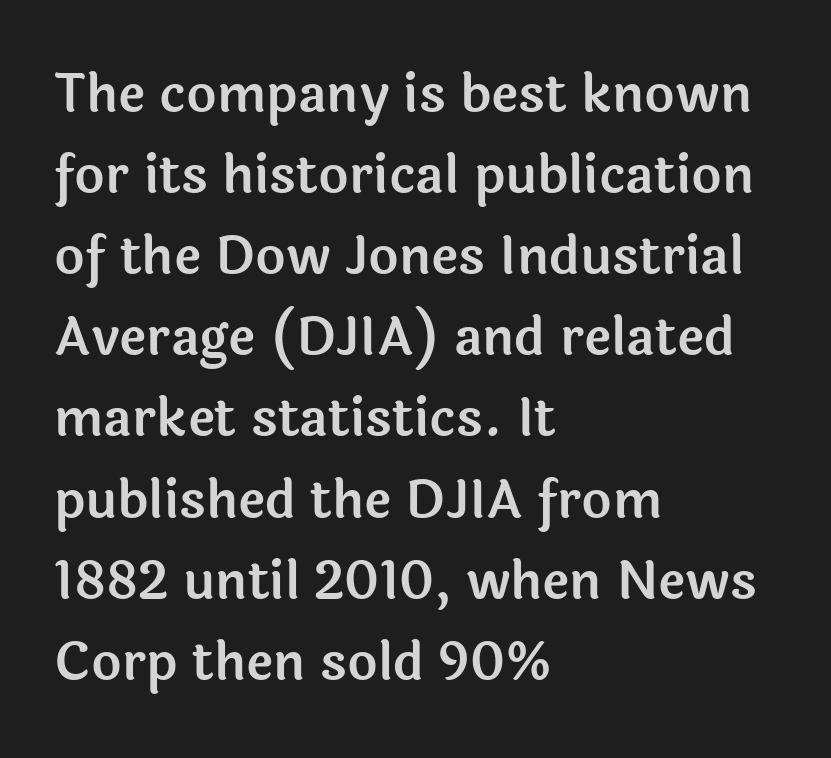
Q: Is the text italic (slanted)? A: No, it is upright.
Q: Is the typeface a serif or a sans-serif typeface? A: Sans-serif.
Q: Is the text underlined? A: No.
Q: How is the paragraph aligned? A: Left-aligned.
Q: Is the spacing between letters normal or unusually wide? A: Normal.
Q: Is the spacing between lines tight, normal or loose? A: Normal.
Q: Width (condensed, normal, or wide)? A: Normal.
Q: x-height? A: Medium.
Q: Monospaced? A: No.
